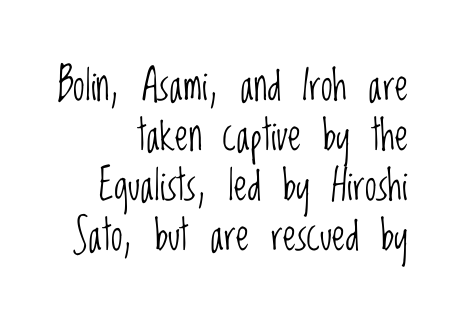
{"serif": "no", "italic": "no", "bold": "no", "weight": "light", "width": "condensed", "stroke_contrast": "low", "x_height": "large", "monospaced": "no", "underline": "no", "align": "right", "line_spacing_ratio": 1.19, "letter_spacing": "normal", "letter_spacing_em": 0.0, "glyph_px": 42}
